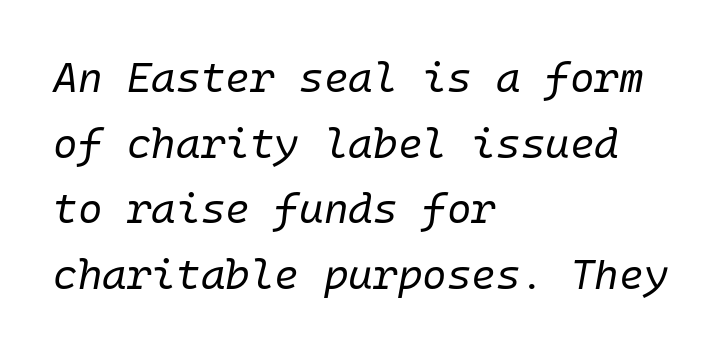
The image shows 42 px regular-weight type, italic (leaning right); set left-aligned, normal line spacing (1.56x), normal letter spacing, not underlined; low stroke contrast and a medium x-height.
